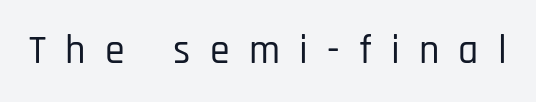
The image shows 40 px condensed sans-serif type, upright; set unusually wide letter spacing (+0.48 em), not underlined; low stroke contrast and a large x-height.
